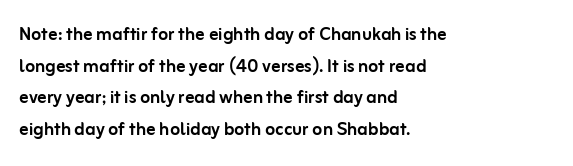
The letterforms sit shoulder to shoulder at normal distance. The paragraph has a hard left edge and a soft right edge. A clean baseline with only descenders dipping below it. No italicization has been applied; the sample stays upright.
